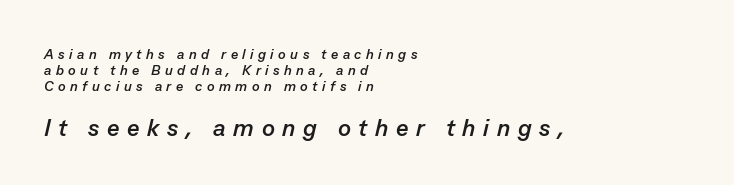
The image shows 24 px bold type, italic (leaning right); set left-aligned, tight line spacing (1.13x), unusually wide letter spacing (+0.32 em), not underlined; the second (bottom) block is 1.71x larger.
